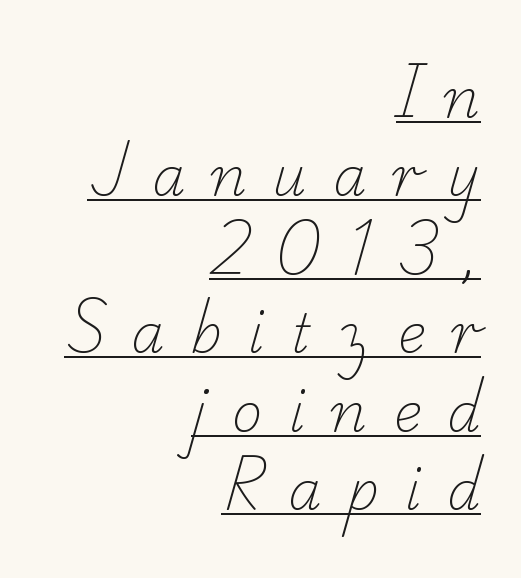
Q: Is the text bold? A: No.
Q: Is the typeface a serif or a sans-serif typeface? A: Serif.
Q: Is the text underlined? A: Yes.
Q: How is the paragraph aligned? A: Right-aligned.
Q: Is the spacing between letters normal or unusually wide? A: Unusually wide.
Q: Is the spacing between lines tight, normal or loose? A: Normal.
Q: Width (condensed, normal, or wide)? A: Normal.
Q: Stroke contrast? A: Low.
Q: x-height? A: Small.
Q: Monospaced? A: No.
